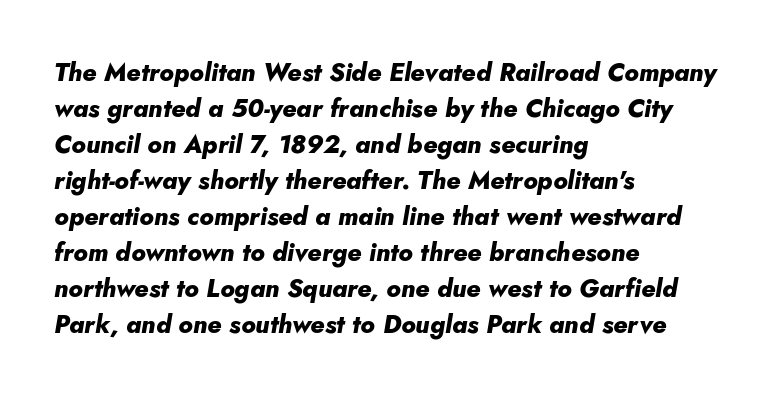
The image shows 25 px bold type, italic (leaning right); set left-aligned, normal line spacing (1.44x), normal letter spacing, not underlined.
